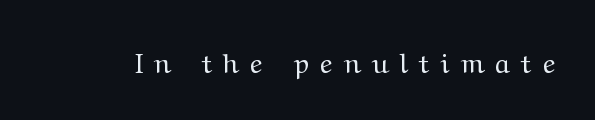
Q: Is the text bold? A: No.
Q: Is the text italic (slanted)? A: No, it is upright.
Q: Is the text underlined? A: No.
Q: Is the spacing between letters normal or unusually wide? A: Unusually wide.
